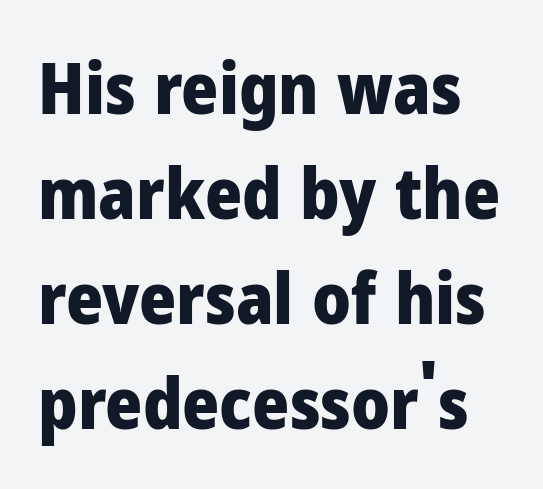
Q: Is the text bold? A: Yes.
Q: Is the text italic (slanted)? A: No, it is upright.
Q: Is the typeface a serif or a sans-serif typeface? A: Sans-serif.
Q: Is the text underlined? A: No.
Q: Is the spacing between letters normal or unusually wide? A: Normal.
Q: Is the spacing between lines tight, normal or loose? A: Normal.
Q: Width (condensed, normal, or wide)? A: Normal.
Q: Stroke contrast? A: Low.
Q: x-height? A: Medium.
Q: Monospaced? A: No.
